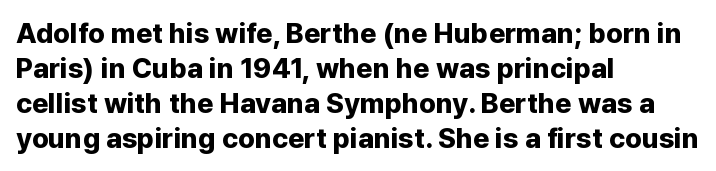
The image shows 28 px bold sans-serif type, upright; set left-aligned, normal line spacing (1.25x), normal letter spacing, not underlined; low stroke contrast and a medium x-height.
